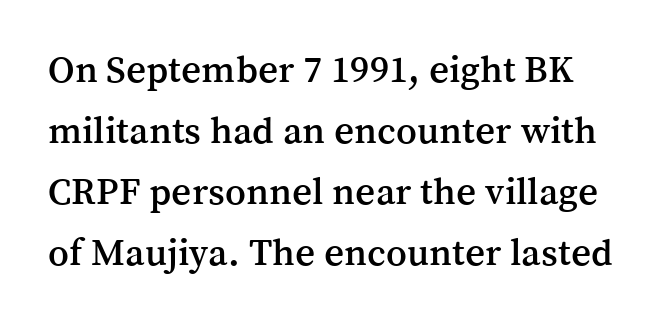
The image shows 39 px serif type, upright; set normal line spacing (1.56x), normal letter spacing, not underlined; medium stroke contrast and a medium x-height.
